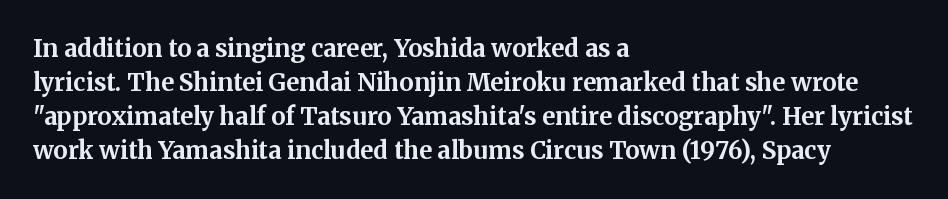
The image shows 24 px bold type, upright; set left-aligned, normal line spacing (1.41x), normal letter spacing, not underlined.
